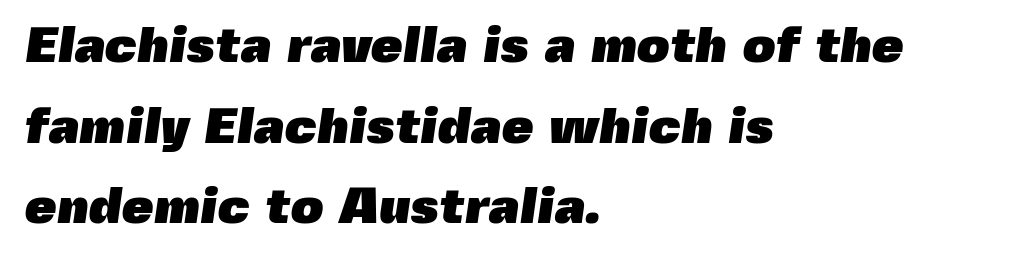
Q: Is the text bold? A: Yes.
Q: Is the typeface a serif or a sans-serif typeface? A: Sans-serif.
Q: Is the text underlined? A: No.
Q: How is the paragraph aligned? A: Left-aligned.
Q: Is the spacing between letters normal or unusually wide? A: Normal.
Q: Is the spacing between lines tight, normal or loose? A: Normal.
Q: Width (condensed, normal, or wide)? A: Normal.
Q: x-height? A: Medium.
Q: Monospaced? A: No.
